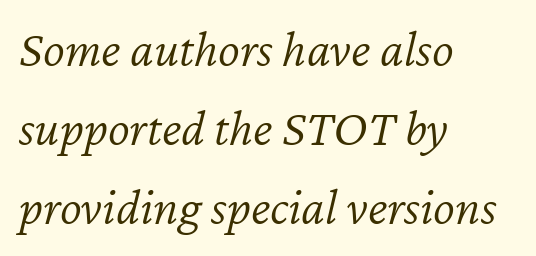
Q: Is the text bold? A: No.
Q: Is the text italic (slanted)? A: Yes, it leans right by about 12 degrees.
Q: Is the text underlined? A: No.
Q: How is the paragraph aligned? A: Left-aligned.
Q: Is the spacing between letters normal or unusually wide? A: Normal.
Q: Is the spacing between lines tight, normal or loose? A: Normal.
Q: Width (condensed, normal, or wide)? A: Normal.
Q: Stroke contrast? A: Low.
Q: x-height? A: Medium.
Q: Monospaced? A: No.
